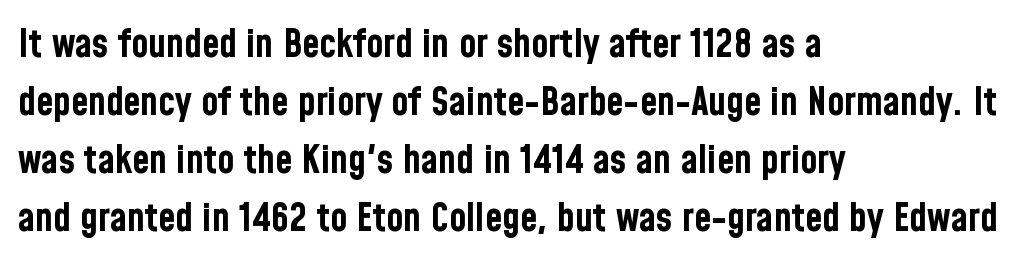
The image shows 39 px bold, condensed sans-serif type, upright; set left-aligned, normal line spacing (1.49x), normal letter spacing, not underlined; low stroke contrast and a medium x-height.
